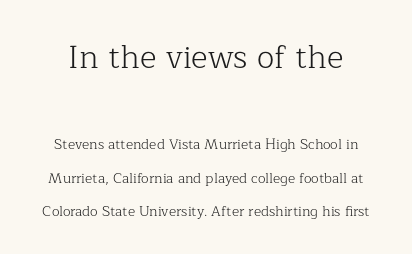
The passage shown has conventional tracking throughout. Stems here are at most as thick as an everyday book face. Spacing verdict: proportional, widths tailored to each character. Caption: upper text group enlarged, lower text group reduced.
